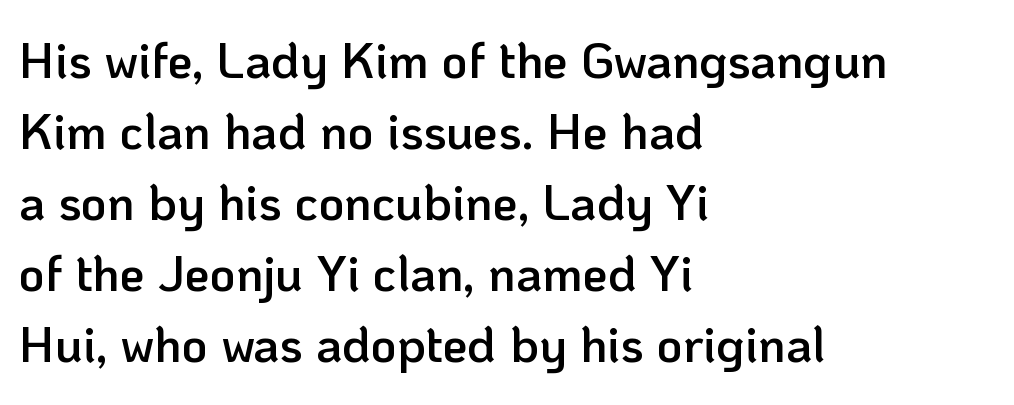
The image shows 50 px semibold sans-serif type, upright; set left-aligned, normal line spacing (1.42x), normal letter spacing, not underlined; low stroke contrast and a medium x-height.
